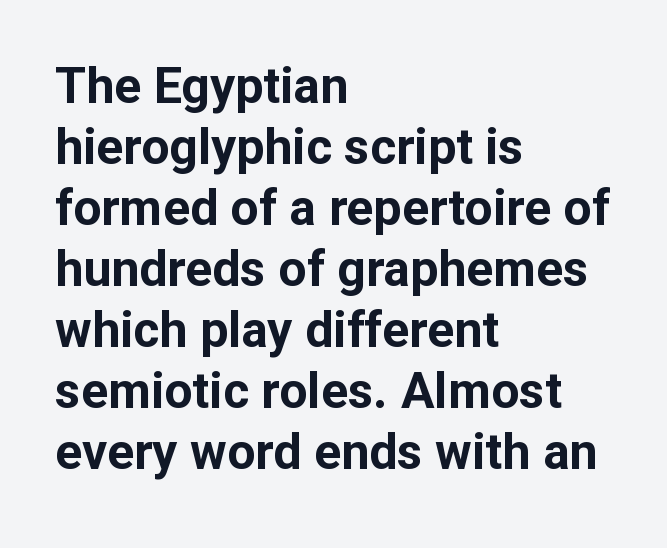
Beneath every word, the page is bare. Look at the bottom of the vertical strokes: they stop flat, with no serifs. The typography opts for an upright posture over an oblique one. Note the varied advance widths — an 'i' is clearly narrower than an 'm'. In CSS terms this would be text-align: left.
